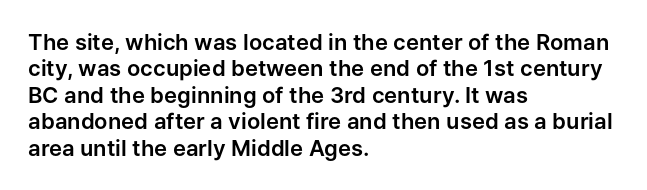
{"italic": "no", "underline": "no", "align": "left", "line_spacing_ratio": 1.2, "letter_spacing": "normal", "letter_spacing_em": 0.0, "glyph_px": 22}
